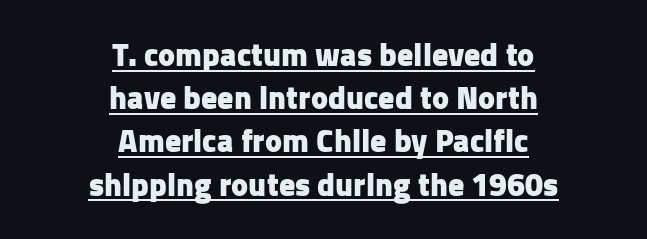
The image shows 32 px heavy sans-serif type, upright; set centered, normal line spacing (1.35x), normal letter spacing, underlined; low stroke contrast and a medium x-height.
